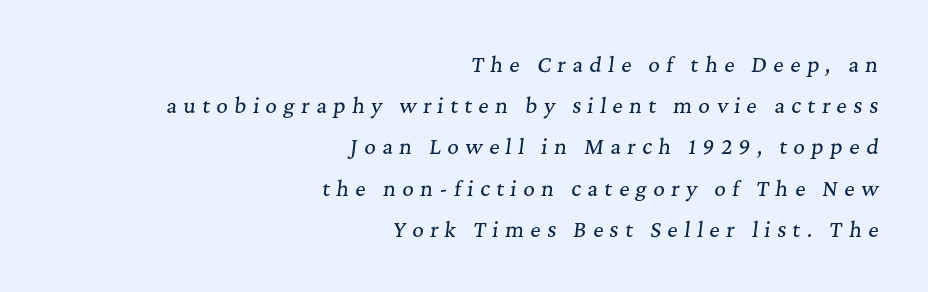
Q: Is the text italic (slanted)? A: Yes, it leans right by about 7 degrees.
Q: Is the text underlined? A: No.
Q: How is the paragraph aligned? A: Right-aligned.
Q: Is the spacing between letters normal or unusually wide? A: Unusually wide.
Q: Is the spacing between lines tight, normal or loose? A: Loose.
